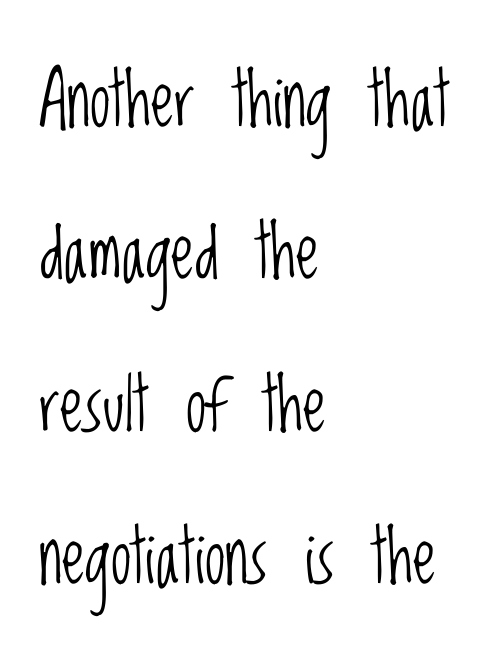
Q: Is the text bold? A: No.
Q: Is the text italic (slanted)? A: No, it is upright.
Q: Is the typeface a serif or a sans-serif typeface? A: Sans-serif.
Q: Is the text underlined? A: No.
Q: How is the paragraph aligned? A: Left-aligned.
Q: Is the spacing between letters normal or unusually wide? A: Normal.
Q: Is the spacing between lines tight, normal or loose? A: Loose.
Q: Width (condensed, normal, or wide)? A: Condensed.
Q: Stroke contrast? A: Low.
Q: x-height? A: Large.
Q: Monospaced? A: No.
